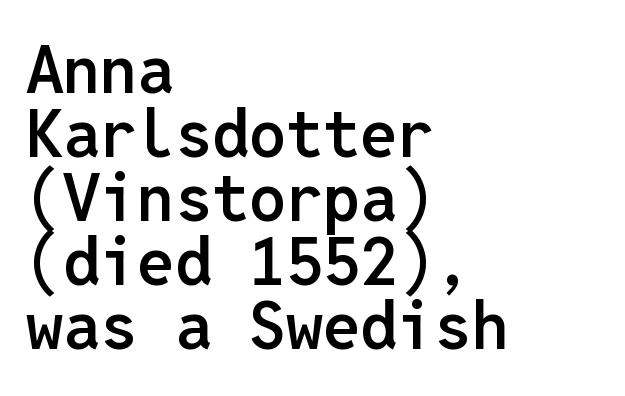
The image shows 66 px semibold sans-serif type, upright, monospaced; set left-aligned, tight line spacing (0.97x), normal letter spacing, not underlined; low stroke contrast and a medium x-height.
